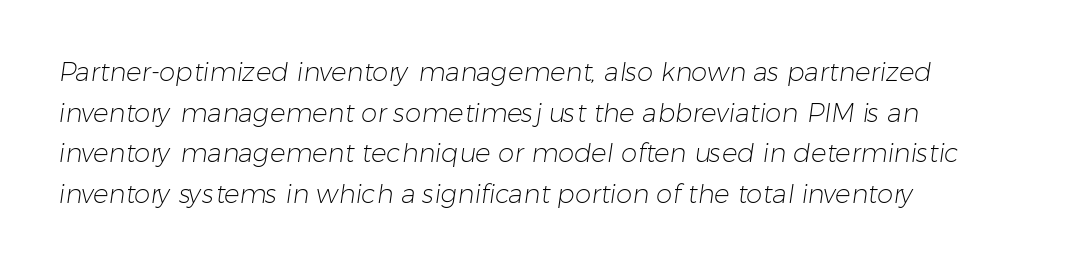
Q: Is the text bold? A: No.
Q: Is the text underlined? A: No.
Q: How is the paragraph aligned? A: Left-aligned.
Q: Is the spacing between letters normal or unusually wide? A: Normal.
Q: Is the spacing between lines tight, normal or loose? A: Normal.
